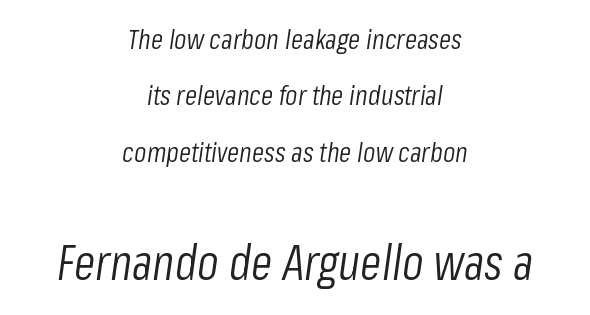
The image shows 49 px light, condensed type, italic (leaning right); set centered, loose line spacing (2.01x), normal letter spacing, not underlined; the second (bottom) block is 1.75x larger; low stroke contrast and a medium x-height.
